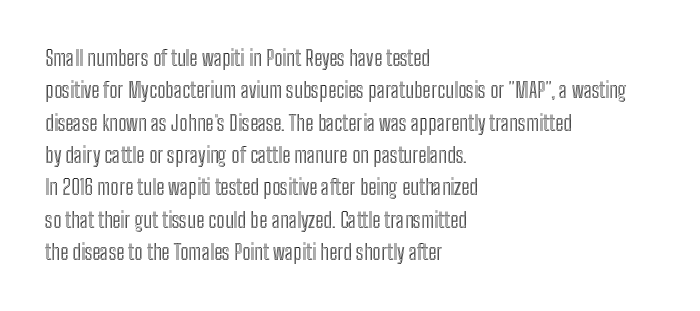
Glyph-to-glyph distance matches everyday printed text. Upright lettering throughout. Notice how descenders clear the ascenders below comfortably — that's standard leading. The strip under each line holds only bare page. Layout note: lines flush left.
